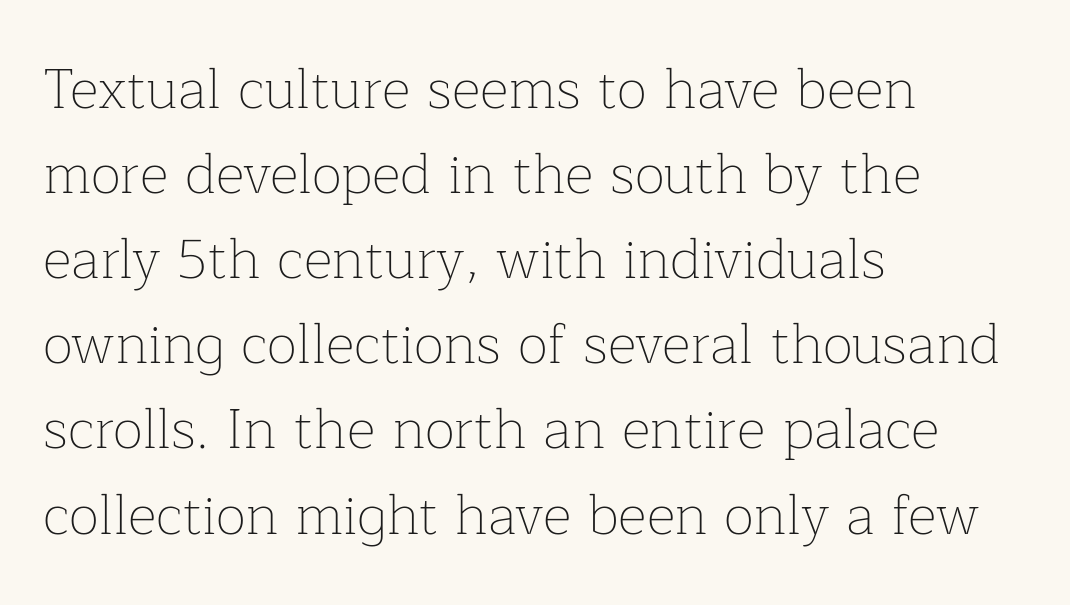
Q: Is the text bold? A: No.
Q: Is the text italic (slanted)? A: No, it is upright.
Q: Is the typeface a serif or a sans-serif typeface? A: Serif.
Q: Is the text underlined? A: No.
Q: How is the paragraph aligned? A: Left-aligned.
Q: Is the spacing between letters normal or unusually wide? A: Normal.
Q: Is the spacing between lines tight, normal or loose? A: Normal.
Q: Width (condensed, normal, or wide)? A: Normal.
Q: Stroke contrast? A: Low.
Q: x-height? A: Medium.
Q: Monospaced? A: No.
